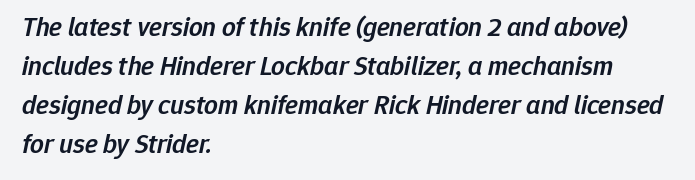
{"italic": "yes", "lean": "right", "slant_degrees": 12, "bold": "semi", "underline": "no", "align": "left", "line_spacing": "normal", "line_spacing_ratio": 1.44, "letter_spacing": "normal", "letter_spacing_em": 0.0, "glyph_px": 27}
